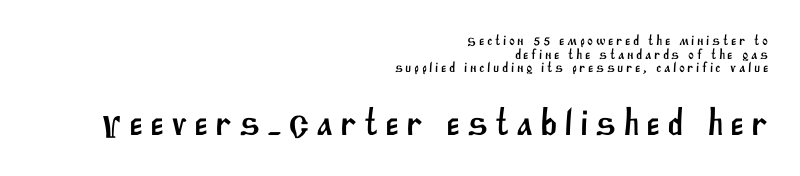
This sample has the flowing, uneven cadence of proportional lettering. Underlining? Definitely not there. Quick note: interline space is minimal. Right-aligned paragraph, ragged on the left.
